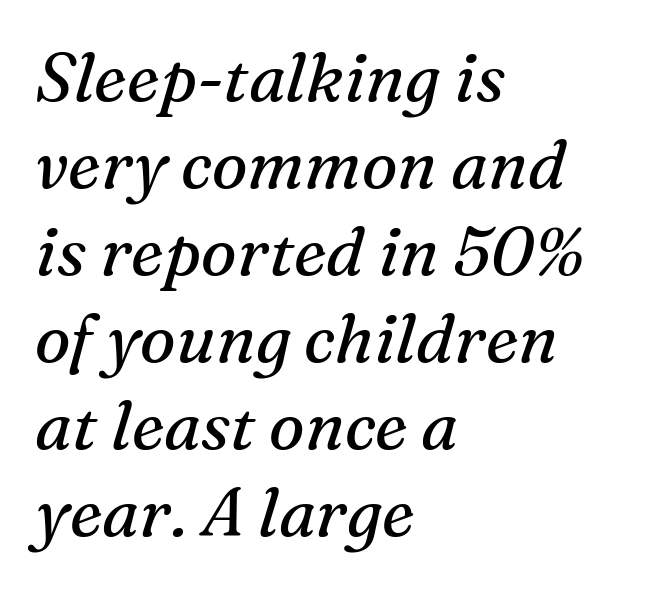
The horizontal fit of the characters is conventional and even. The characters are drawn with everyday or finer stroke widths. The designer went with a serif here, giving each stem small feet. The rendering uses natural spacing where letterforms have individual widths.
